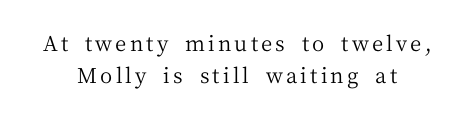
{"italic": "no", "bold": "no", "underline": "no", "align": "center", "line_spacing": "normal", "line_spacing_ratio": 1.52, "glyph_px": 21}
